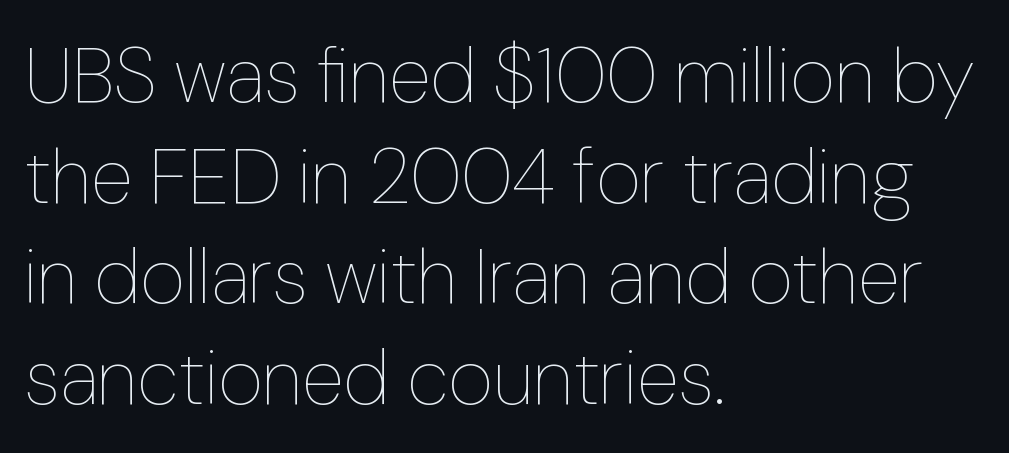
Q: Is the text bold? A: No.
Q: Is the text italic (slanted)? A: No, it is upright.
Q: Is the text underlined? A: No.
Q: How is the paragraph aligned? A: Left-aligned.
Q: Is the spacing between letters normal or unusually wide? A: Normal.
Q: Is the spacing between lines tight, normal or loose? A: Normal.
Q: Width (condensed, normal, or wide)? A: Normal.
Q: Stroke contrast? A: Low.
Q: x-height? A: Medium.
Q: Monospaced? A: No.
